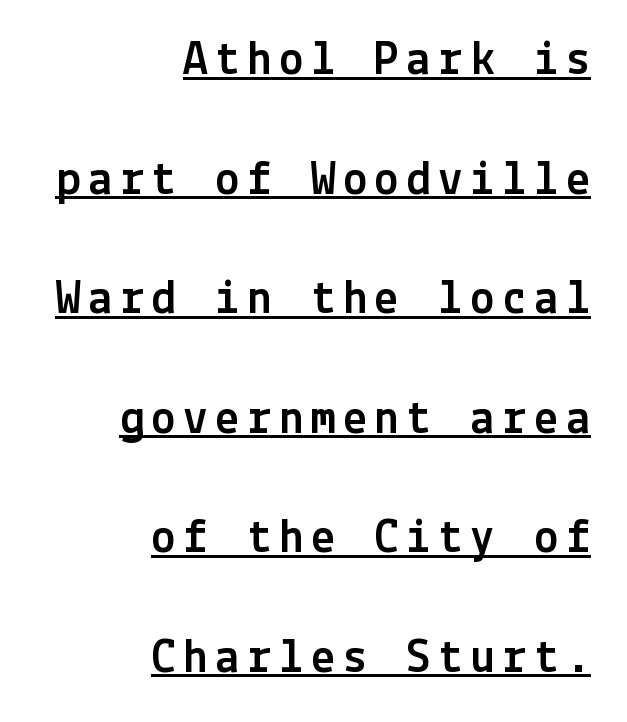
Q: Is the text italic (slanted)? A: No, it is upright.
Q: Is the typeface a serif or a sans-serif typeface? A: Sans-serif.
Q: Is the text underlined? A: Yes.
Q: How is the paragraph aligned? A: Right-aligned.
Q: Is the spacing between lines tight, normal or loose? A: Loose.
Q: Width (condensed, normal, or wide)? A: Normal.
Q: x-height? A: Medium.
